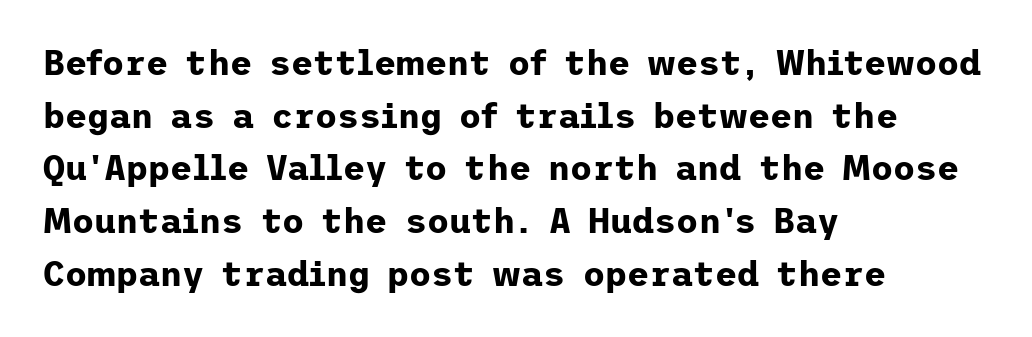
{"serif": "no", "italic": "no", "bold": "yes", "weight": "bold", "width": "normal", "stroke_contrast": "low", "x_height": "medium", "underline": "no", "align": "left", "line_spacing": "normal", "line_spacing_ratio": 1.55, "letter_spacing": "normal", "letter_spacing_em": 0.0, "glyph_px": 34}
